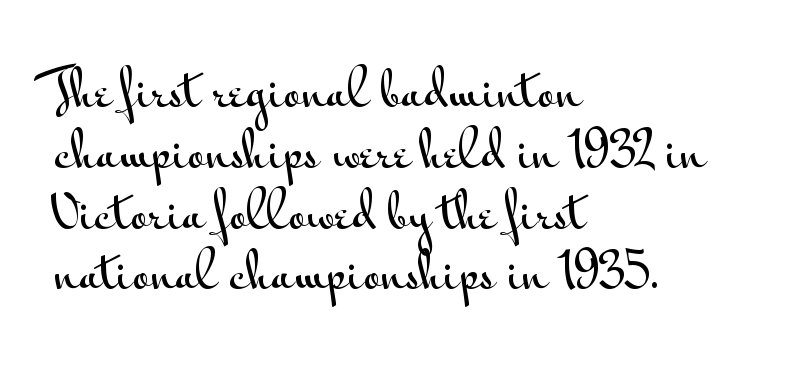
The foot of each line stays bare and open. A typesetter would call this proportional, since set widths differ per character. This rendering leaves character spacing at its baseline value.
